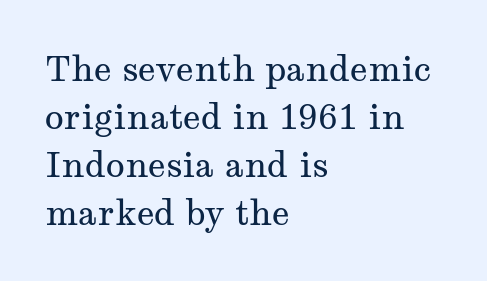
The image shows 35 px regular-weight, wide serif type, upright; set left-aligned, normal line spacing (1.37x), normal letter spacing, not underlined; medium stroke contrast and a medium x-height.
